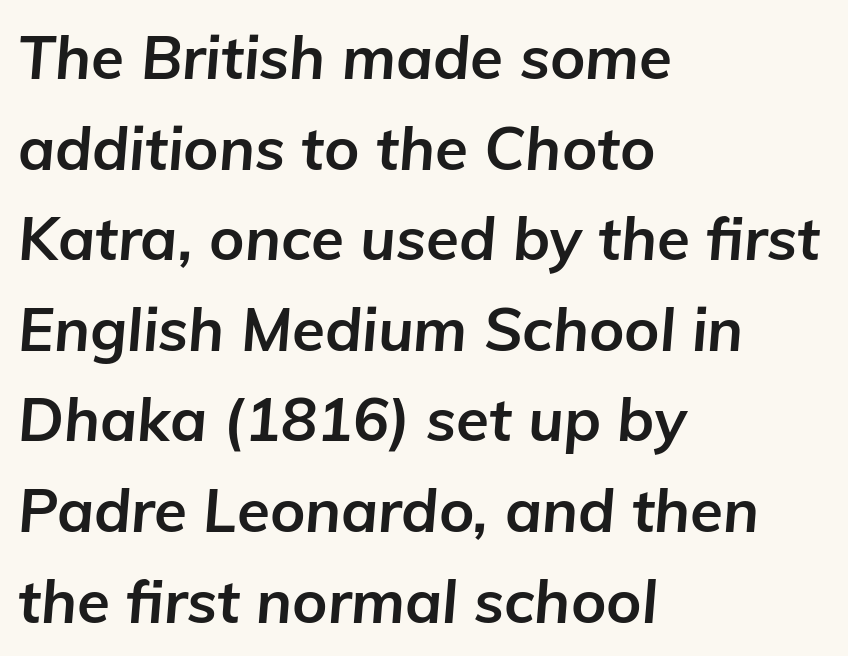
These lines carry a lot of weight — the face is fully bold. Glyph-to-glyph distance matches everyday printed text. Plain, unruled lines of type. Think of a printed novel: that variable character pitch is what you see here. This sample uses an oblique cut, with every glyph tilted off the vertical.
